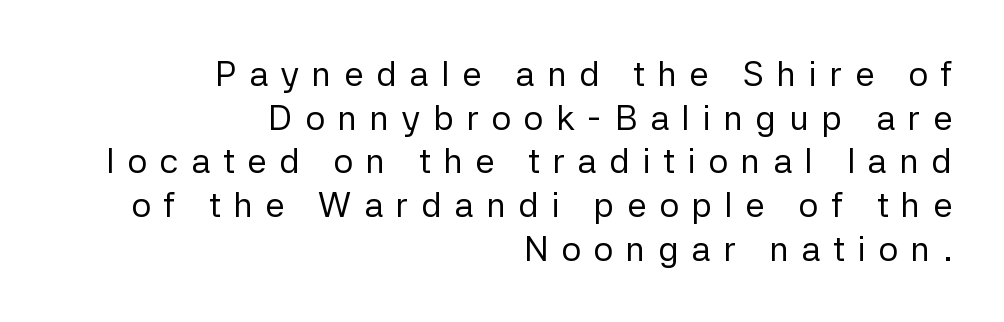
{"serif": "no", "italic": "no", "bold": "no", "weight": "regular", "width": "normal", "stroke_contrast": "low", "x_height": "medium", "monospaced": "no", "underline": "no", "align": "right", "line_spacing": "normal", "line_spacing_ratio": 1.25, "letter_spacing": "wide", "letter_spacing_em": 0.36, "glyph_px": 35}
